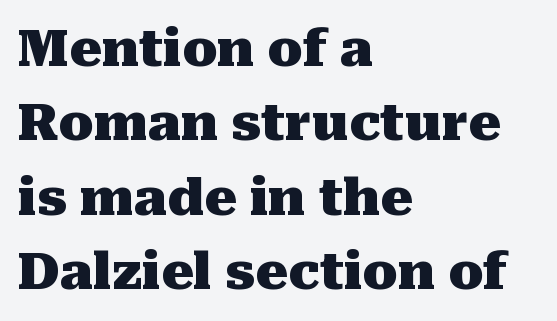
Q: Is the text bold? A: Yes.
Q: Is the text italic (slanted)? A: No, it is upright.
Q: Is the typeface a serif or a sans-serif typeface? A: Serif.
Q: Is the text underlined? A: No.
Q: How is the paragraph aligned? A: Left-aligned.
Q: Is the spacing between letters normal or unusually wide? A: Normal.
Q: Is the spacing between lines tight, normal or loose? A: Normal.
Q: Width (condensed, normal, or wide)? A: Normal.
Q: Stroke contrast? A: Medium.
Q: x-height? A: Medium.
Q: Monospaced? A: No.
